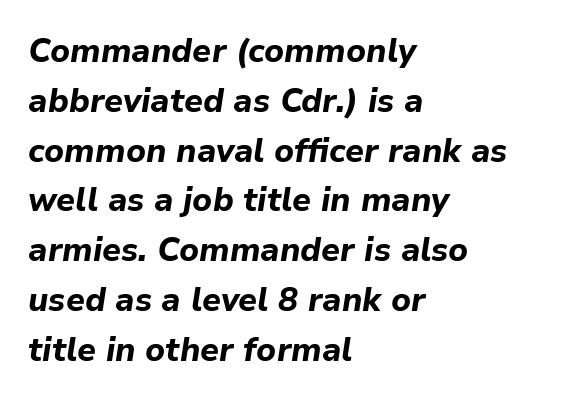
Q: Is the text bold? A: Yes.
Q: Is the text italic (slanted)? A: Yes, it leans right by about 9 degrees.
Q: Is the text underlined? A: No.
Q: How is the paragraph aligned? A: Left-aligned.
Q: Is the spacing between letters normal or unusually wide? A: Normal.
Q: Is the spacing between lines tight, normal or loose? A: Normal.
Q: Width (condensed, normal, or wide)? A: Normal.
Q: Stroke contrast? A: Low.
Q: x-height? A: Medium.
Q: Monospaced? A: No.
